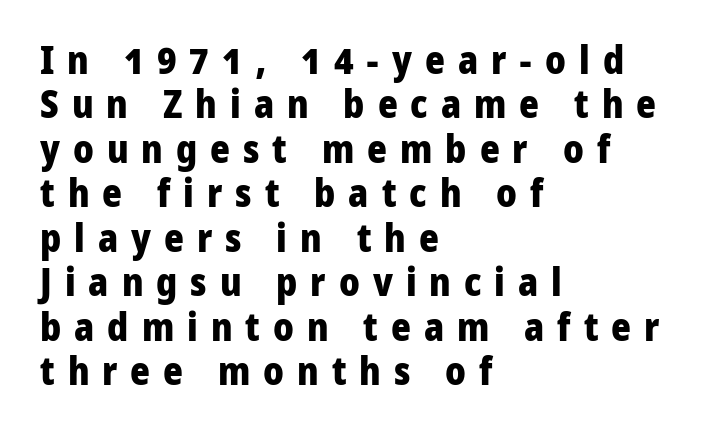
The image shows 38 px heavy sans-serif type, upright; set left-aligned, line spacing 1.17x, unusually wide letter spacing (+0.34 em), not underlined; low stroke contrast and a medium x-height.
